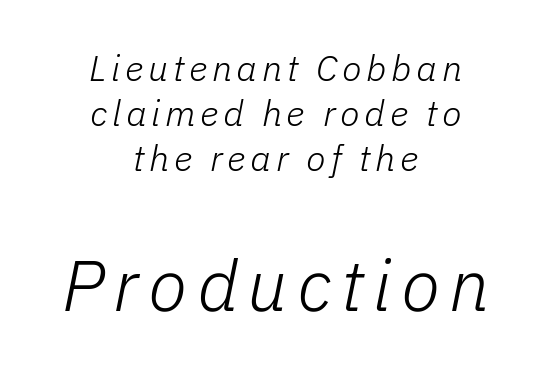
The image shows 72 px light type, italic (leaning right); set centered, normal line spacing (1.25x), not underlined; the second (bottom) block is 2.0x larger; low stroke contrast and a medium x-height.
